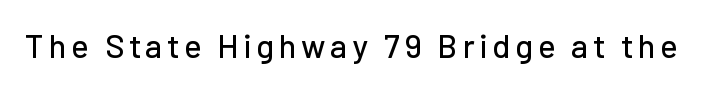
{"serif": "no", "italic": "no", "width": "normal", "stroke_contrast": "low", "x_height": "medium", "monospaced": "no", "underline": "no", "glyph_px": 33}
